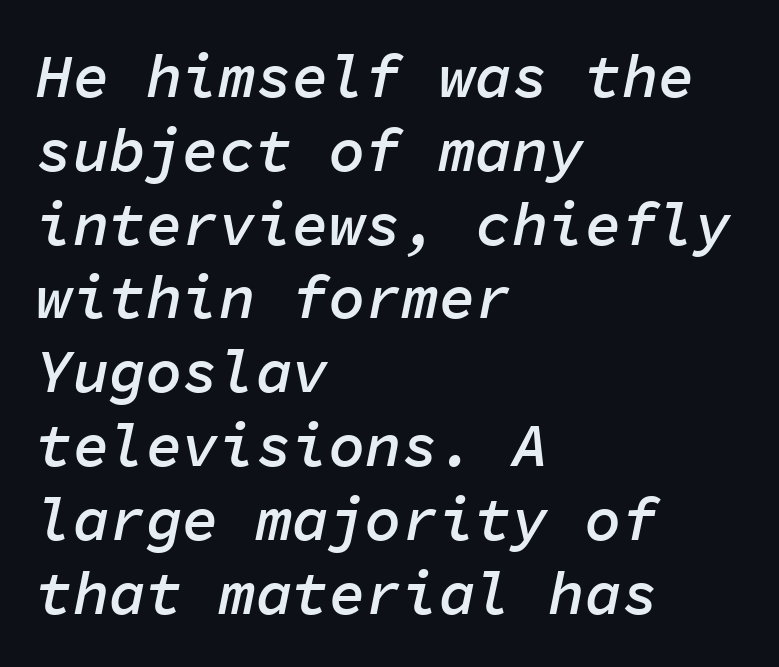
Q: Is the text bold? A: Semi-bold.
Q: Is the text italic (slanted)? A: Yes, it leans right by about 11 degrees.
Q: Is the text underlined? A: No.
Q: How is the paragraph aligned? A: Left-aligned.
Q: Is the spacing between letters normal or unusually wide? A: Normal.
Q: Width (condensed, normal, or wide)? A: Normal.
Q: Stroke contrast? A: Low.
Q: x-height? A: Medium.
Q: Monospaced? A: Yes.
